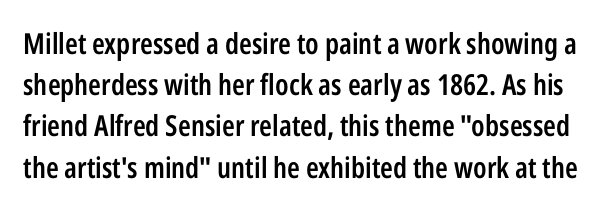
The baseline area is clear. Each letter keeps its own natural width here, so spacing adapts to shape. Stems and bowls a touch heavier than normal — semibold. These lines were composed using upright roman letters. Is this a sans? Yes — the strokes have no serifs.
